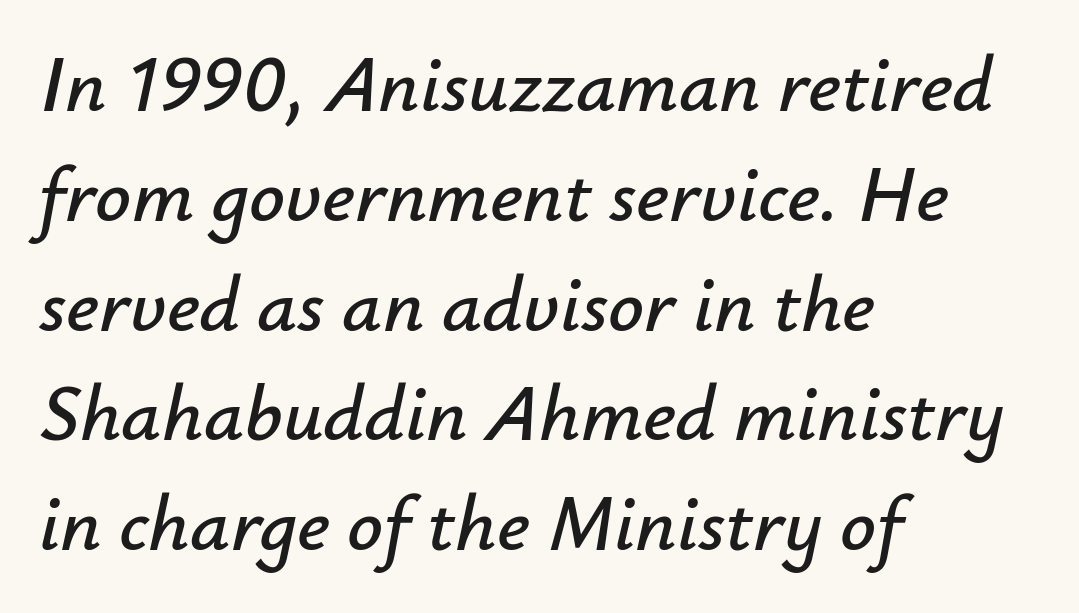
Q: Is the text italic (slanted)? A: Yes, it leans right by about 12 degrees.
Q: Is the text underlined? A: No.
Q: How is the paragraph aligned? A: Left-aligned.
Q: Is the spacing between letters normal or unusually wide? A: Normal.
Q: Is the spacing between lines tight, normal or loose? A: Normal.
Q: Width (condensed, normal, or wide)? A: Normal.
Q: Stroke contrast? A: Low.
Q: x-height? A: Small.
Q: Monospaced? A: No.
